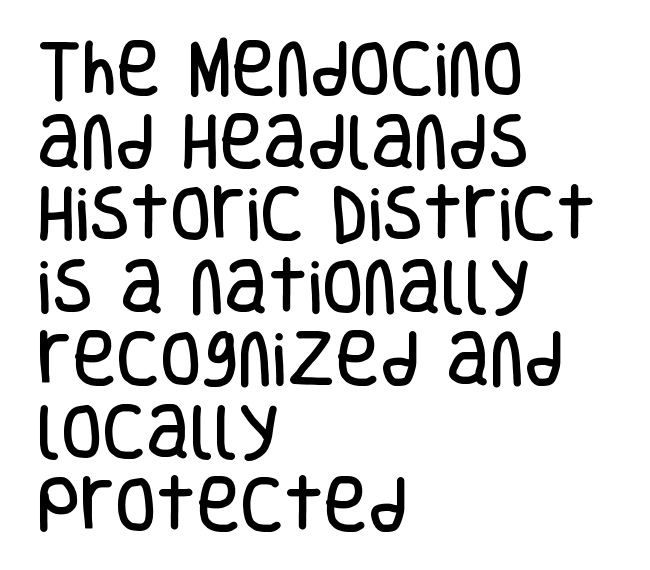
Q: Is the text italic (slanted)? A: No, it is upright.
Q: Is the typeface a serif or a sans-serif typeface? A: Sans-serif.
Q: Is the text underlined? A: No.
Q: How is the paragraph aligned? A: Left-aligned.
Q: Is the spacing between letters normal or unusually wide? A: Normal.
Q: Width (condensed, normal, or wide)? A: Condensed.
Q: Stroke contrast? A: Low.
Q: x-height? A: Large.
Q: Monospaced? A: No.
